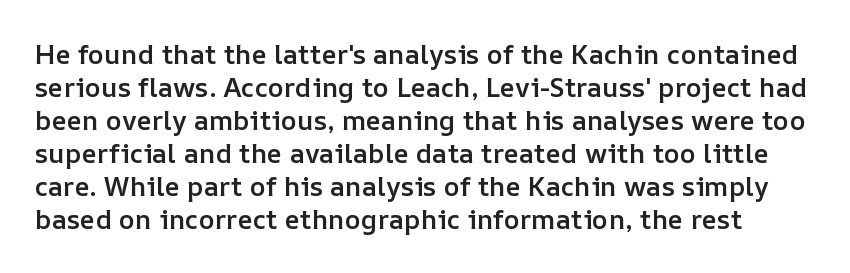
{"italic": "no", "bold": "semi", "underline": "no", "line_spacing_ratio": 1.22, "letter_spacing": "normal", "letter_spacing_em": 0.0, "glyph_px": 27}
